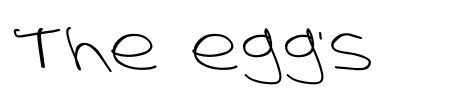
Q: Is the text bold? A: No.
Q: Is the typeface a serif or a sans-serif typeface? A: Sans-serif.
Q: Is the text underlined? A: No.
Q: Is the spacing between letters normal or unusually wide? A: Normal.
Q: Width (condensed, normal, or wide)? A: Normal.
Q: Stroke contrast? A: Low.
Q: x-height? A: Large.
Q: Monospaced? A: No.
